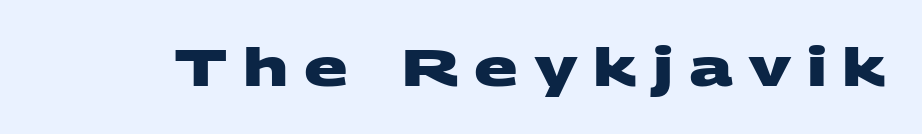
Q: Is the text bold? A: Yes.
Q: Is the typeface a serif or a sans-serif typeface? A: Sans-serif.
Q: Is the text underlined? A: No.
Q: Is the spacing between letters normal or unusually wide? A: Unusually wide.
Q: Width (condensed, normal, or wide)? A: Wide.
Q: Stroke contrast? A: Medium.
Q: x-height? A: Large.
Q: Monospaced? A: No.
